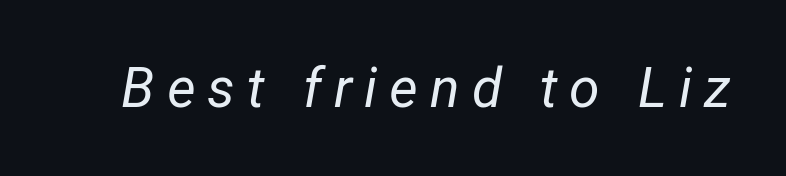
The passage shown is typed in a proportional face where columns would drift. Letter spacing: wide. The strokes are not fattened; the text isn't bold. Check under the words: just untouched page.
